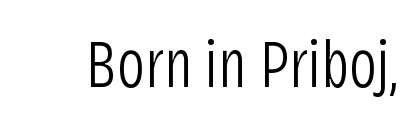
Q: Is the text bold? A: No.
Q: Is the text italic (slanted)? A: No, it is upright.
Q: Is the typeface a serif or a sans-serif typeface? A: Sans-serif.
Q: Is the text underlined? A: No.
Q: Is the spacing between letters normal or unusually wide? A: Normal.
Q: Width (condensed, normal, or wide)? A: Condensed.
Q: Stroke contrast? A: Low.
Q: x-height? A: Large.
Q: Monospaced? A: No.
